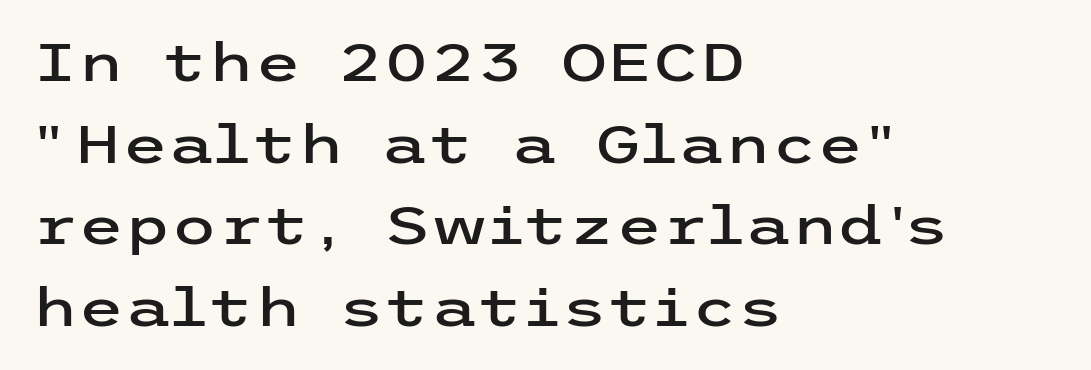
This rendering leaves character spacing at its baseline value. Characters remain perfectly vertical along every line. A typesetter would call this leading conventional body-copy spacing. The baseline area is clear. The lines in this sample share a left origin and differ only in where they stop.
